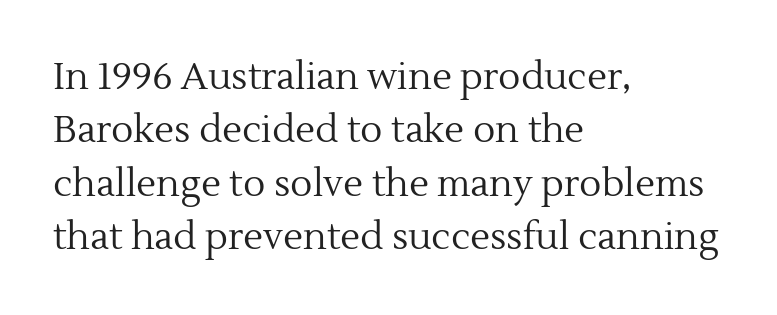
Q: Is the text bold? A: No.
Q: Is the text italic (slanted)? A: No, it is upright.
Q: Is the typeface a serif or a sans-serif typeface? A: Serif.
Q: Is the text underlined? A: No.
Q: How is the paragraph aligned? A: Left-aligned.
Q: Is the spacing between letters normal or unusually wide? A: Normal.
Q: Is the spacing between lines tight, normal or loose? A: Normal.
Q: Width (condensed, normal, or wide)? A: Normal.
Q: x-height? A: Medium.
Q: Monospaced? A: No.
